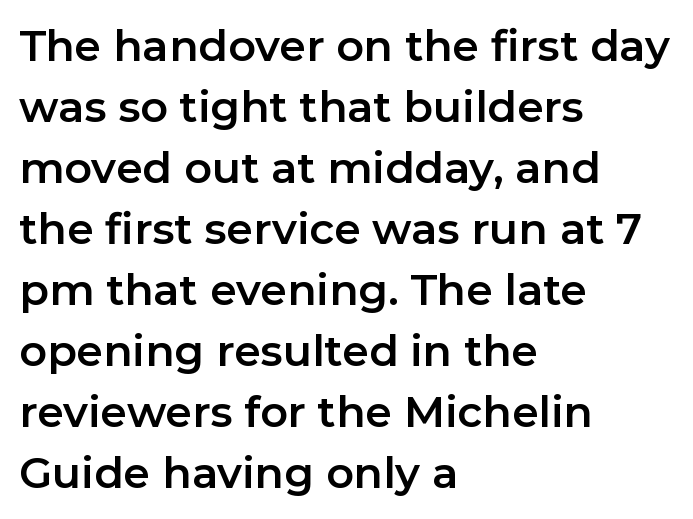
Which margin do the lines hug? The left one — the right edge is uneven. Notice how the stems are strictly vertical — no italics here. Note the varied advance widths — an 'i' is clearly narrower than an 'm'. Anything drawn beneath the words? Only blank space. Nope, no serifs anywhere on these letters.
